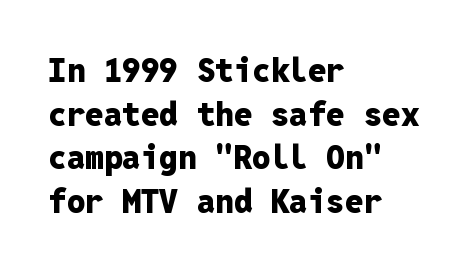
Posture: vertical. Reading down the block, your eye returns to a fixed left position each line. Quick note: interline space is typical. A typesetter would call this monospace, since all characters share one set width. The zone under the glyphs is completely vacant.
